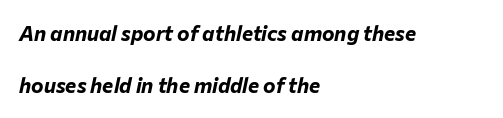
Q: Is the text bold? A: Yes.
Q: Is the text italic (slanted)? A: Yes, it leans right by about 12 degrees.
Q: Is the text underlined? A: No.
Q: How is the paragraph aligned? A: Left-aligned.
Q: Is the spacing between letters normal or unusually wide? A: Normal.
Q: Is the spacing between lines tight, normal or loose? A: Loose.
